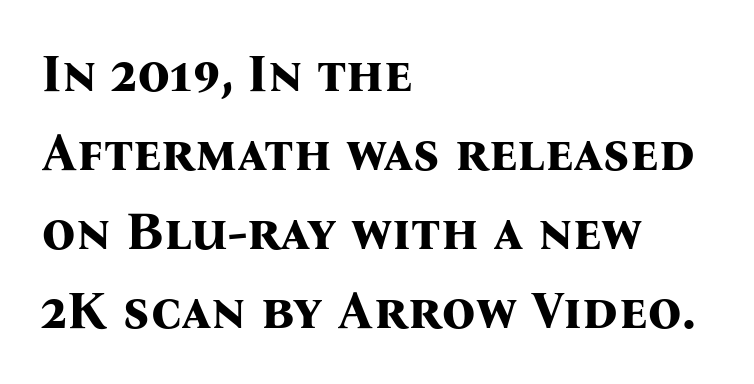
Q: Is the text bold? A: Yes.
Q: Is the text italic (slanted)? A: No, it is upright.
Q: Is the typeface a serif or a sans-serif typeface? A: Serif.
Q: Is the text underlined? A: No.
Q: How is the paragraph aligned? A: Left-aligned.
Q: Is the spacing between letters normal or unusually wide? A: Normal.
Q: Is the spacing between lines tight, normal or loose? A: Normal.
Q: Width (condensed, normal, or wide)? A: Normal.
Q: Stroke contrast? A: Medium.
Q: x-height? A: Medium.
Q: Monospaced? A: No.
